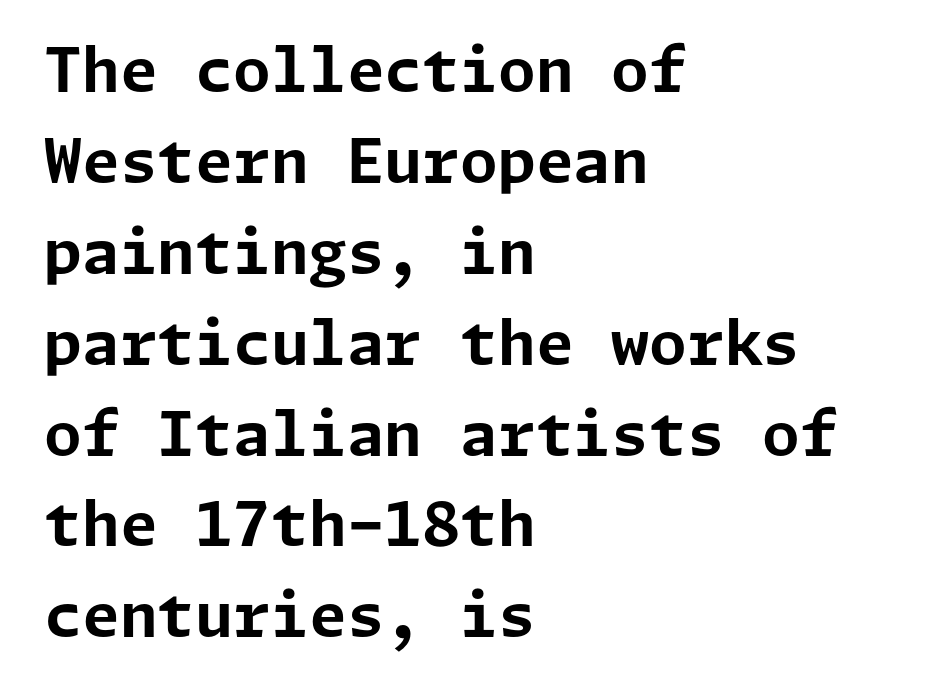
{"serif": "no", "italic": "no", "bold": "yes", "weight": "bold", "width": "normal", "stroke_contrast": "low", "x_height": "medium", "underline": "no", "align": "left", "line_spacing": "normal", "line_spacing_ratio": 1.49, "letter_spacing": "normal", "letter_spacing_em": 0.0, "glyph_px": 61}
